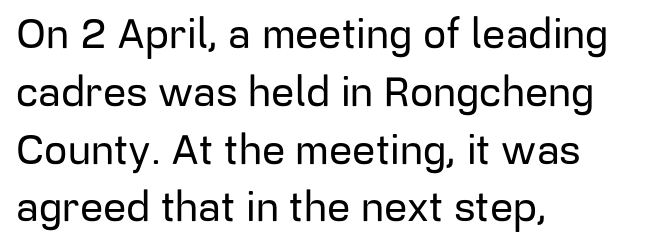
Q: Is the text italic (slanted)? A: No, it is upright.
Q: Is the typeface a serif or a sans-serif typeface? A: Sans-serif.
Q: Is the text underlined? A: No.
Q: How is the paragraph aligned? A: Left-aligned.
Q: Is the spacing between letters normal or unusually wide? A: Normal.
Q: Is the spacing between lines tight, normal or loose? A: Normal.
Q: Width (condensed, normal, or wide)? A: Normal.
Q: Stroke contrast? A: Low.
Q: x-height? A: Medium.
Q: Monospaced? A: No.
